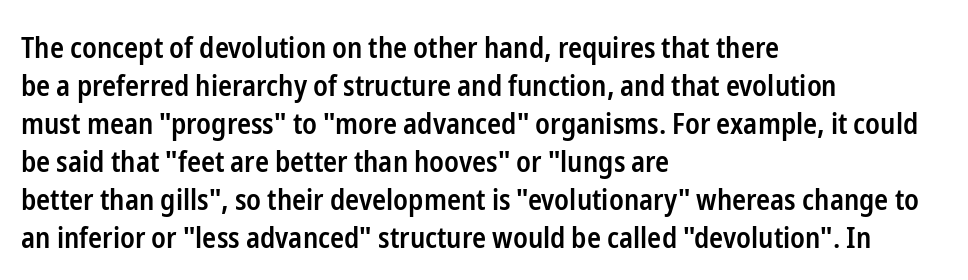
The image shows 29 px semibold, condensed sans-serif type, upright; set left-aligned, normal line spacing (1.31x), normal letter spacing, not underlined; low stroke contrast and a medium x-height.
